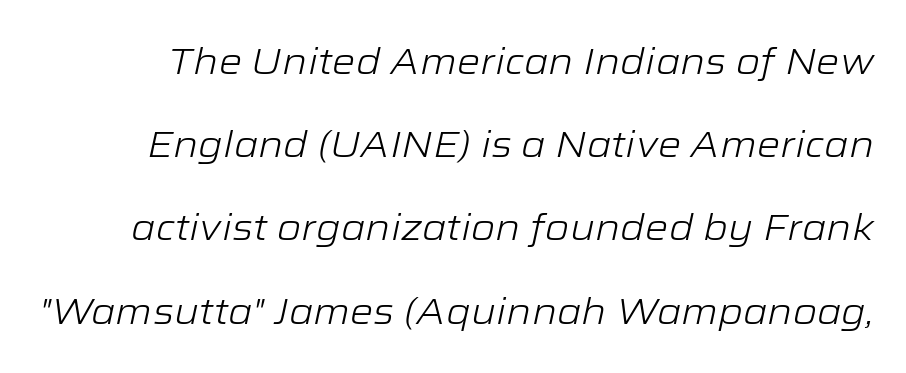
Q: Is the text bold? A: No.
Q: Is the text italic (slanted)? A: Yes, it leans right by about 12 degrees.
Q: Is the text underlined? A: No.
Q: Is the spacing between letters normal or unusually wide? A: Normal.
Q: Is the spacing between lines tight, normal or loose? A: Loose.
Q: Width (condensed, normal, or wide)? A: Wide.
Q: Stroke contrast? A: Low.
Q: x-height? A: Medium.
Q: Monospaced? A: No.
